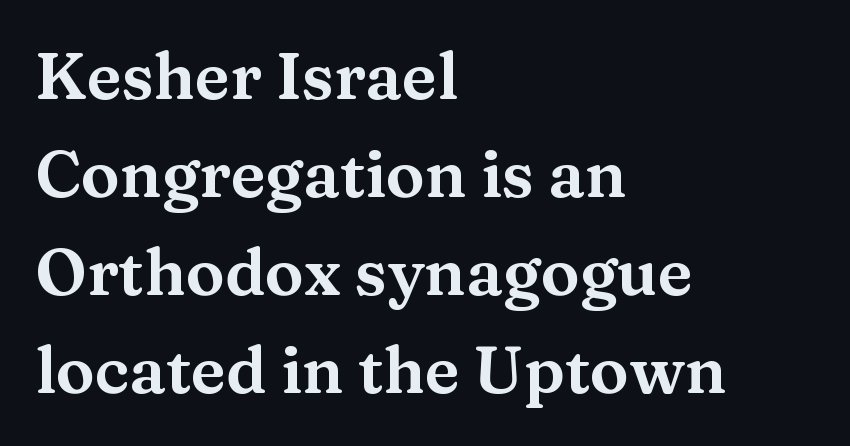
{"serif": "yes", "italic": "no", "width": "wide", "stroke_contrast": "medium", "x_height": "medium", "monospaced": "no", "underline": "no", "align": "left", "line_spacing": "normal", "line_spacing_ratio": 1.51, "letter_spacing": "normal", "letter_spacing_em": 0.0, "glyph_px": 65}
